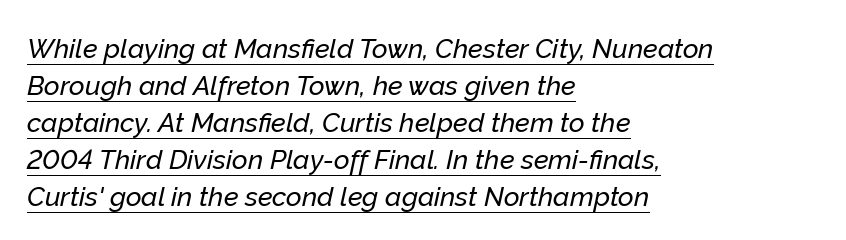
Inter-character spacing is left at the font's built-in metrics. What decoration does the sample have? An underline. The text carries the slant typical of an italic or oblique font. The passage shown stacks its lines at a standard gap. Left-aligned paragraph, ragged on the right.
